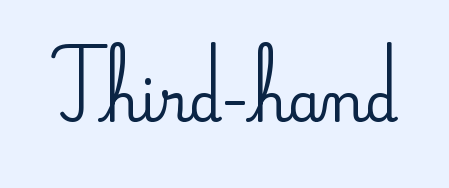
Q: Is the text italic (slanted)? A: No, it is upright.
Q: Is the typeface a serif or a sans-serif typeface? A: Serif.
Q: Is the text underlined? A: No.
Q: Is the spacing between letters normal or unusually wide? A: Normal.
Q: Width (condensed, normal, or wide)? A: Normal.
Q: Stroke contrast? A: Medium.
Q: x-height? A: Small.
Q: Monospaced? A: No.
